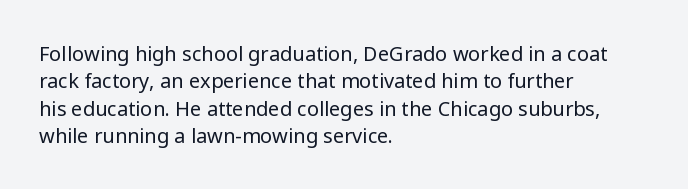
Q: Is the text bold? A: No.
Q: Is the text italic (slanted)? A: No, it is upright.
Q: Is the text underlined? A: No.
Q: How is the paragraph aligned? A: Left-aligned.
Q: Is the spacing between letters normal or unusually wide? A: Normal.
Q: Is the spacing between lines tight, normal or loose? A: Normal.
